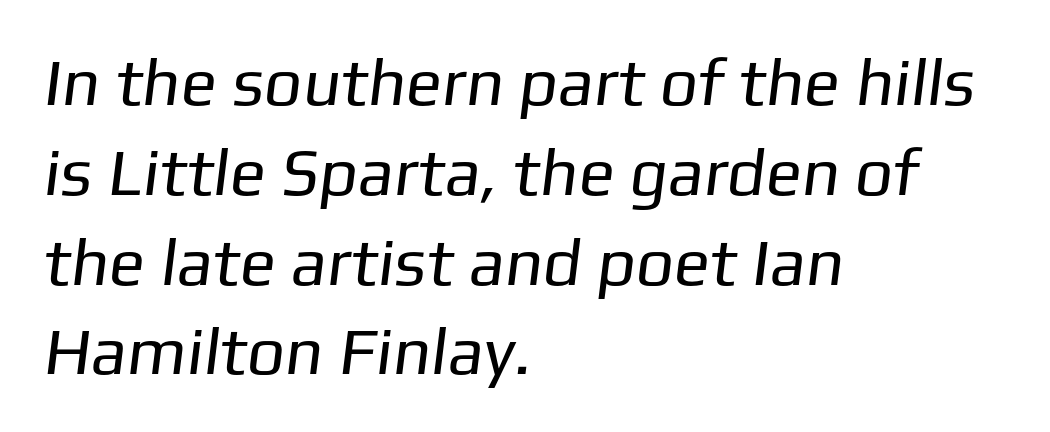
One glance says typical: line gaps are just what's usual. Visually the block forms a straight wall on the left and a jagged coastline on the right. Letter spacing: default. Each letter keeps its own natural width here, so spacing adapts to shape.
